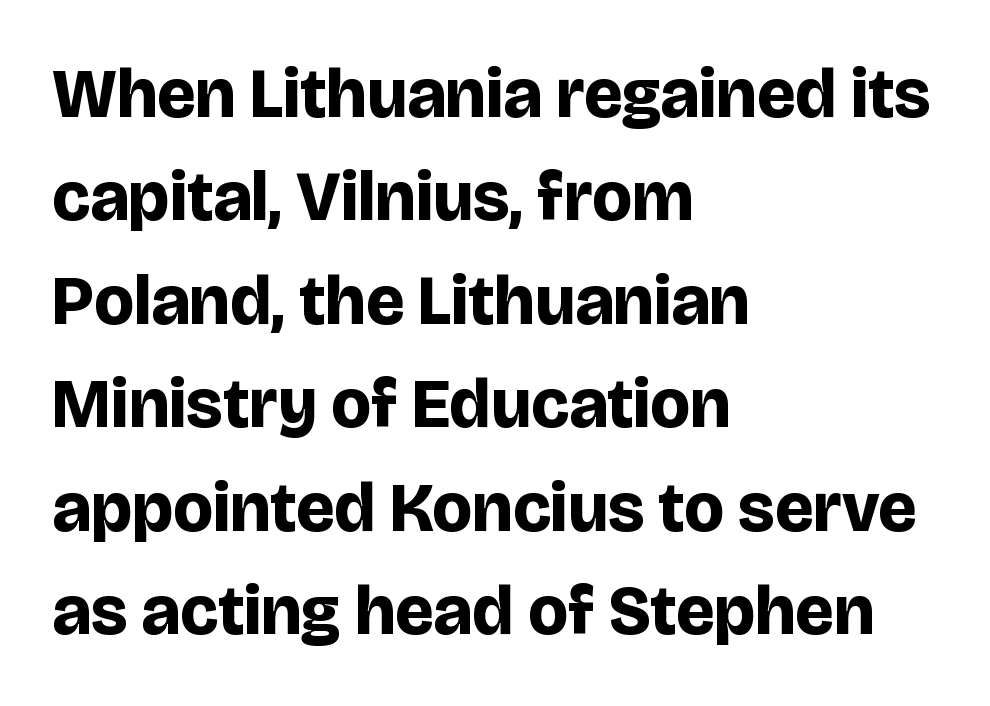
Q: Is the text bold? A: Yes.
Q: Is the text italic (slanted)? A: No, it is upright.
Q: Is the typeface a serif or a sans-serif typeface? A: Sans-serif.
Q: Is the text underlined? A: No.
Q: How is the paragraph aligned? A: Left-aligned.
Q: Is the spacing between letters normal or unusually wide? A: Normal.
Q: Is the spacing between lines tight, normal or loose? A: Normal.
Q: Width (condensed, normal, or wide)? A: Normal.
Q: Stroke contrast? A: Low.
Q: x-height? A: Large.
Q: Monospaced? A: No.
